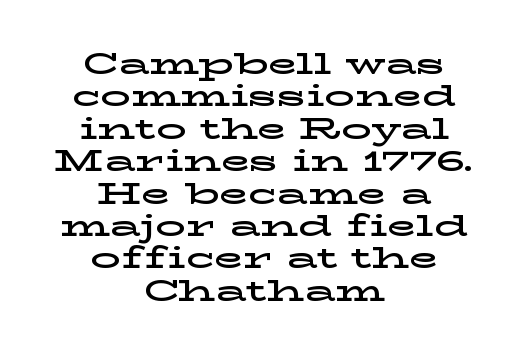
{"serif": "yes", "italic": "no", "width": "wide", "stroke_contrast": "low", "x_height": "medium", "monospaced": "no", "underline": "no", "align": "center", "line_spacing": "tight", "line_spacing_ratio": 1.08, "letter_spacing": "normal", "letter_spacing_em": 0.0, "glyph_px": 30}
